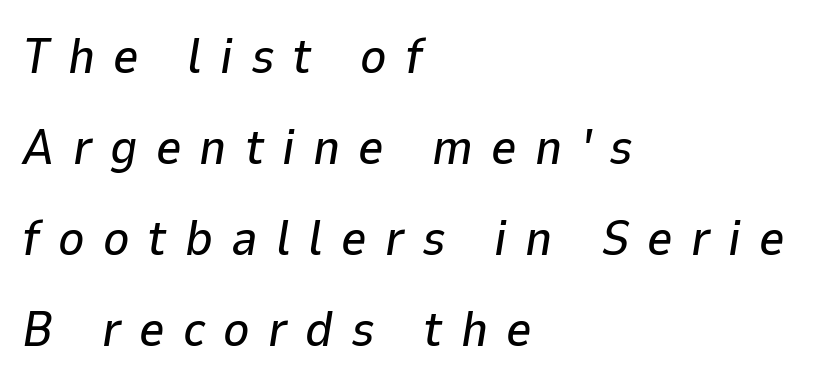
Q: Is the text italic (slanted)? A: Yes, it leans right by about 9 degrees.
Q: Is the text underlined? A: No.
Q: How is the paragraph aligned? A: Left-aligned.
Q: Is the spacing between letters normal or unusually wide? A: Unusually wide.
Q: Width (condensed, normal, or wide)? A: Normal.
Q: Stroke contrast? A: Low.
Q: x-height? A: Medium.
Q: Monospaced? A: No.
